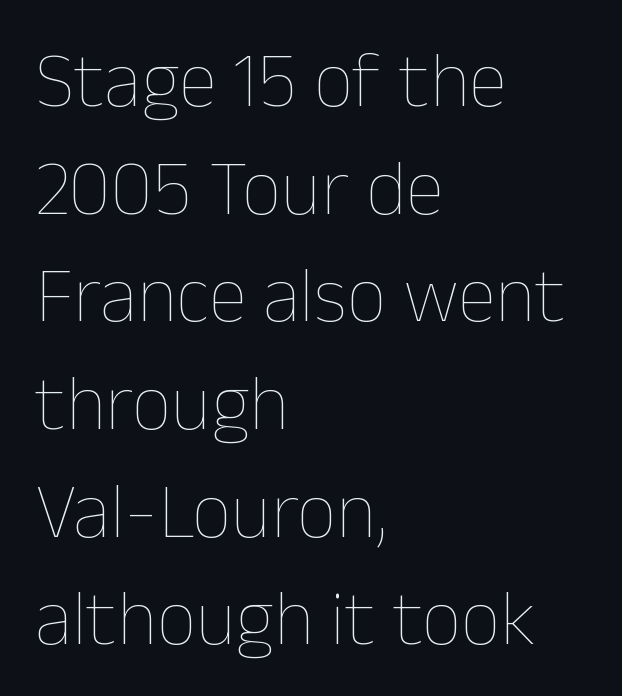
This is roman type, the default non-slanted kind. Is this a fixed-width face? No — the glyphs have proportional, varying widths. Weight class: somewhere from thin through regular. Unmarked baselines from the first word to the last.
